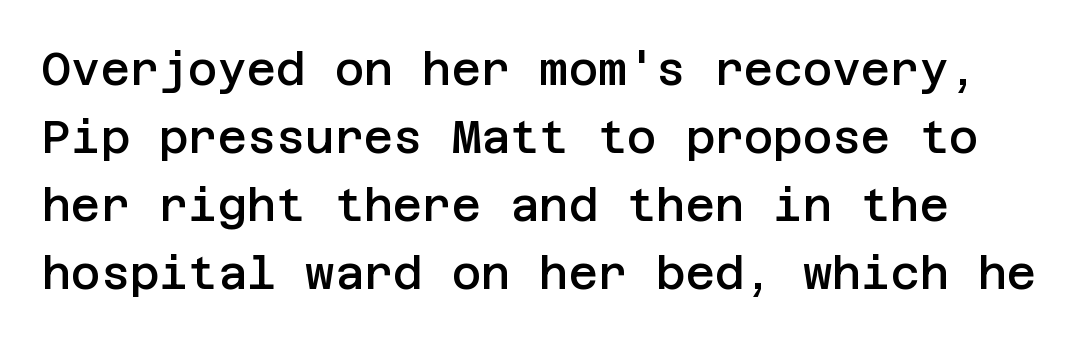
Does extra space separate the letters? No, they use regular spacing. Quick note: interline space is typical. Look at the bottom of the vertical strokes: they stop flat, with no serifs. The strip under each line holds only bare page.
